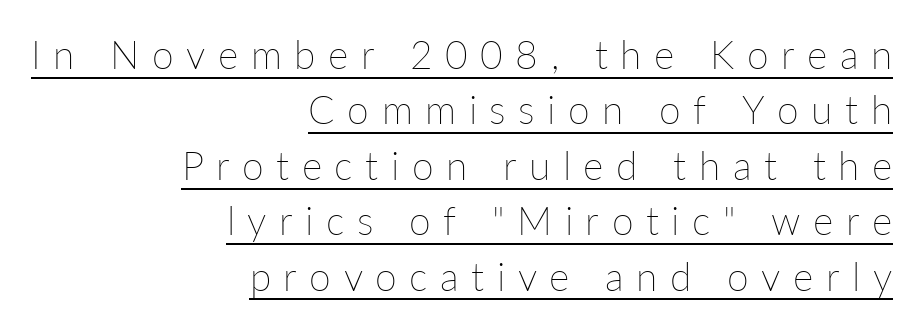
{"italic": "no", "bold": "no", "weight": "thin", "width": "normal", "stroke_contrast": "low", "x_height": "medium", "monospaced": "no", "underline": "yes", "align": "right", "line_spacing": "normal", "line_spacing_ratio": 1.42, "letter_spacing": "wide", "letter_spacing_em": 0.32, "glyph_px": 39}
